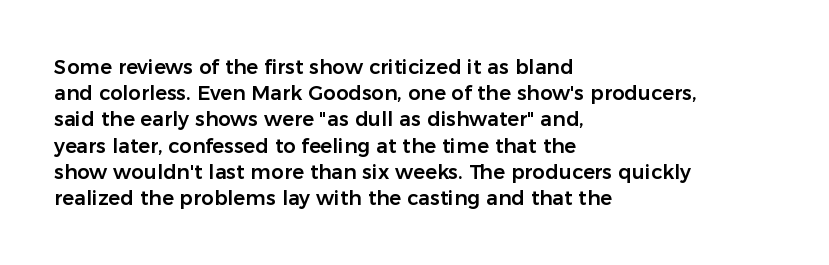
Q: Is the text italic (slanted)? A: No, it is upright.
Q: Is the text underlined? A: No.
Q: How is the paragraph aligned? A: Left-aligned.
Q: Is the spacing between letters normal or unusually wide? A: Normal.
Q: Is the spacing between lines tight, normal or loose? A: Normal.
